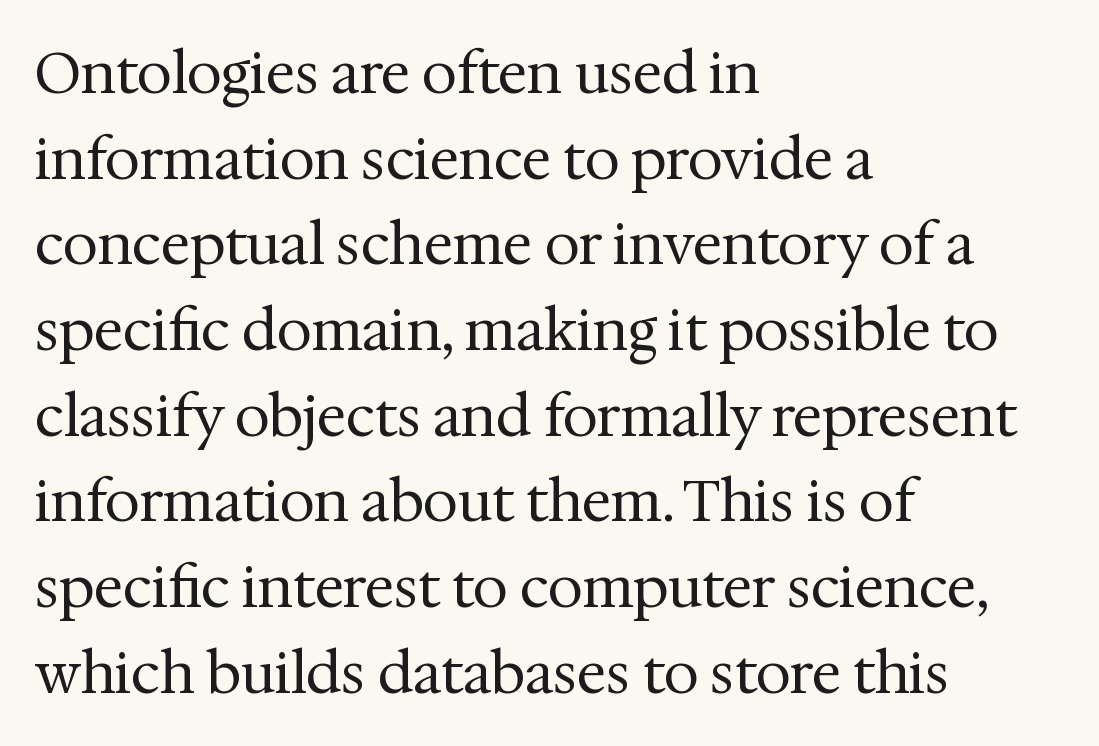
The image shows 56 px regular-weight serif type, upright; set left-aligned, normal line spacing (1.53x), normal letter spacing, not underlined; medium stroke contrast and a medium x-height.
